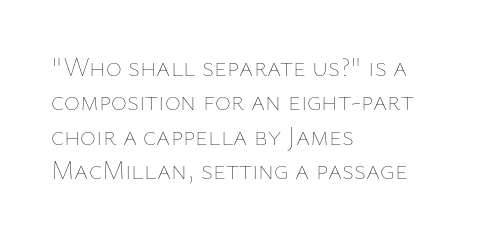
The image shows 27 px text type, upright; set left-aligned, normal line spacing (1.27x), normal letter spacing, not underlined.
